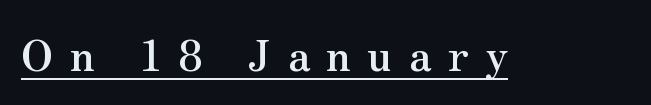
The image shows 43 px serif type, upright; set unusually wide letter spacing (+0.38 em), underlined; medium stroke contrast and a small x-height.
